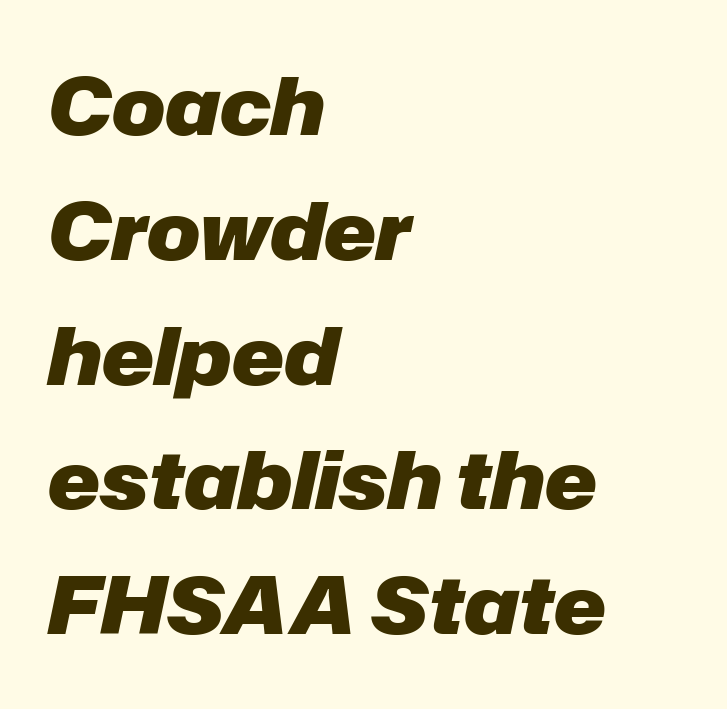
The glyphs look as if they've been sheared to an angle. Reading down the column, the eye jumps a familiar distance to each next line. The letterforms sit shoulder to shoulder at normal distance. Plenty of ink on the page — the face is bold.
